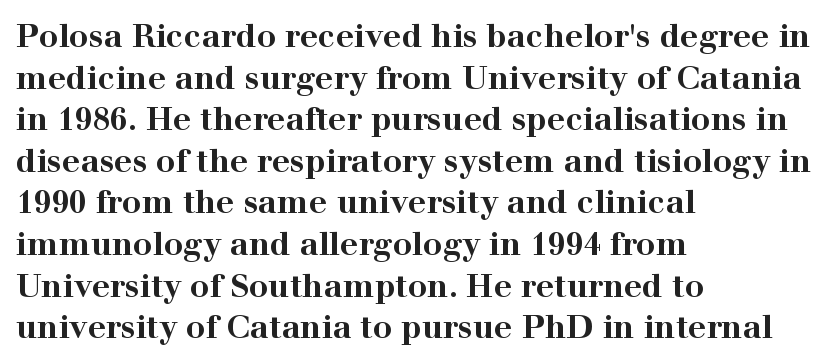
Q: Is the text bold? A: Yes.
Q: Is the text italic (slanted)? A: No, it is upright.
Q: Is the typeface a serif or a sans-serif typeface? A: Serif.
Q: Is the text underlined? A: No.
Q: How is the paragraph aligned? A: Left-aligned.
Q: Is the spacing between letters normal or unusually wide? A: Normal.
Q: Is the spacing between lines tight, normal or loose? A: Normal.
Q: Width (condensed, normal, or wide)? A: Wide.
Q: Stroke contrast? A: High.
Q: x-height? A: Medium.
Q: Monospaced? A: No.
